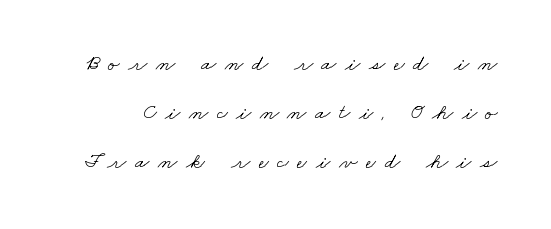
Check under the words: just untouched page. Students, note that the glyphs here are deliberately spaced far apart. The letterforms sit at book weight or below. A typesetter would call this leading open, well beyond the default.
